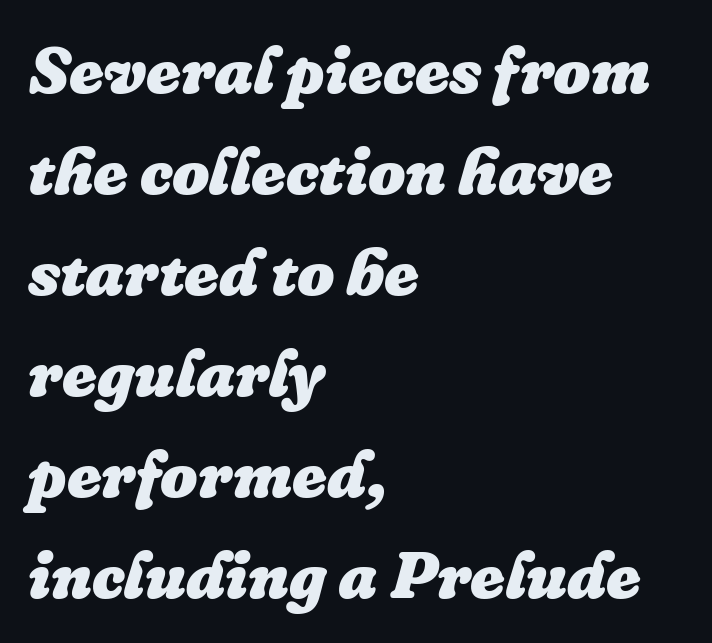
Heavy-handed strokes throughout: this text is bold. Words float on clear page, feet unadorned. Here the designer chose a conventional face with non-uniform glyph widths. There is no visible air inserted between adjacent glyphs. Left-aligned paragraph, ragged on the right.
